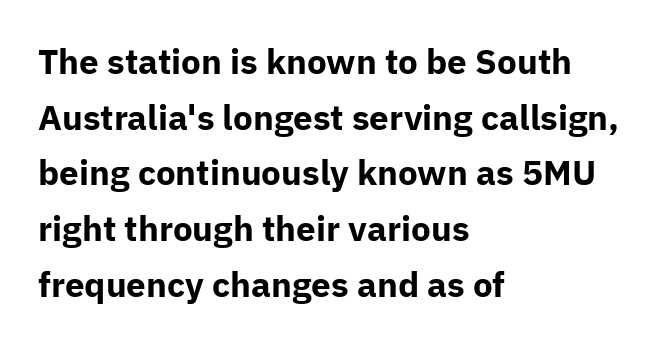
This sample has the flowing, uneven cadence of proportional lettering. The strokes are fattened all the way to bold. Here the glyphs are tracked normally, forming tight word shapes. Just letters on the line, the space beneath them empty. Regarding leading, the lines here are spaced in the standard way.
